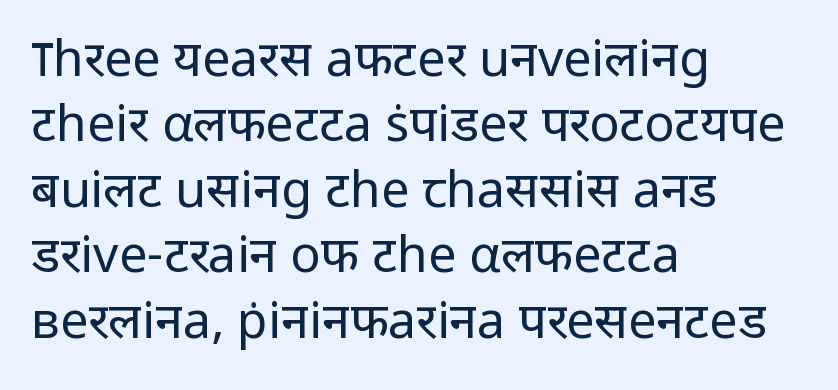
No italicization has been applied; the sample stays upright. Has an underline been added? It has not. The designer left line spacing at the default. Look at the bottom of the vertical strokes: they stop flat, with no serifs. Does extra space separate the letters? No, they use regular spacing. Proportional: the letters do not fall into vertical columns.
